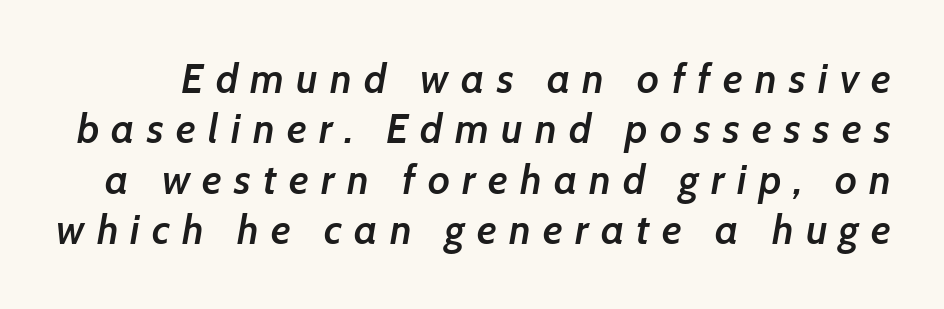
The image shows 41 px semibold type, italic (leaning right); set line spacing 1.23x, unusually wide letter spacing (+0.3 em), not underlined; low stroke contrast and a medium x-height.
